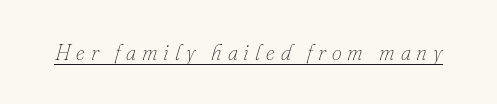
{"italic": "yes", "lean": "right", "slant_degrees": 16, "bold": "no", "underline": "yes", "letter_spacing": "wide", "letter_spacing_em": 0.27, "glyph_px": 22}
